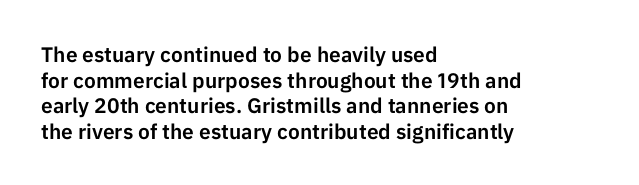
Q: Is the text italic (slanted)? A: No, it is upright.
Q: Is the text underlined? A: No.
Q: How is the paragraph aligned? A: Left-aligned.
Q: Is the spacing between letters normal or unusually wide? A: Normal.
